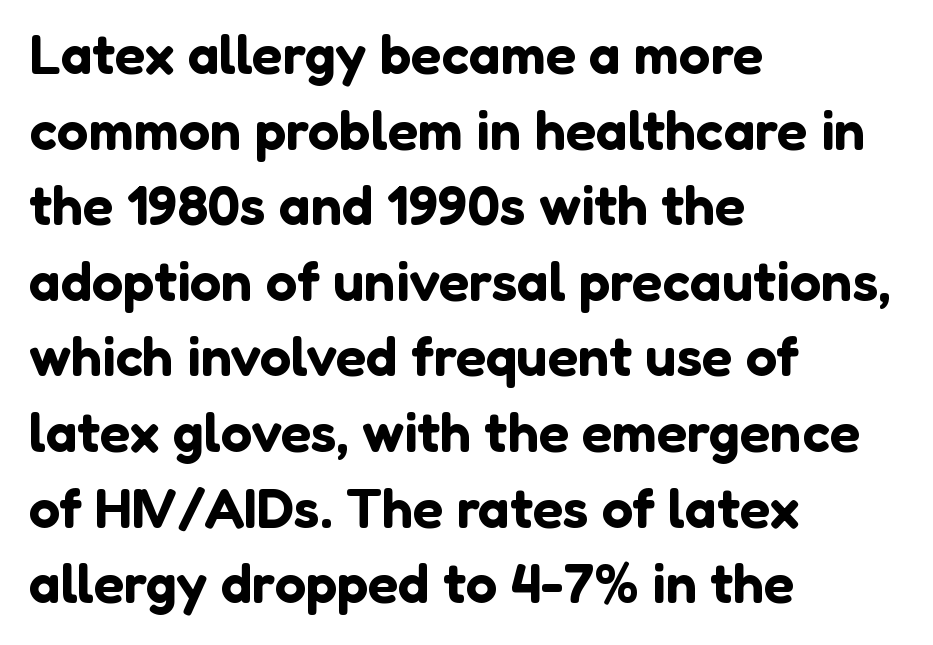
{"serif": "no", "italic": "no", "width": "normal", "stroke_contrast": "low", "x_height": "medium", "monospaced": "no", "underline": "no", "align": "left", "line_spacing": "normal", "line_spacing_ratio": 1.35, "letter_spacing": "normal", "letter_spacing_em": 0.0, "glyph_px": 56}
